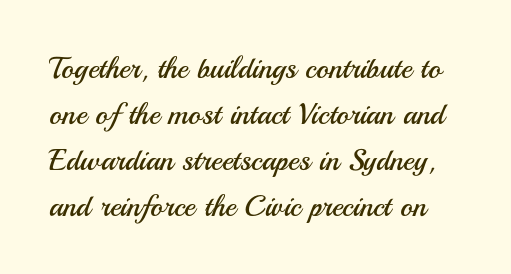
{"serif": "no", "bold": "no", "weight": "regular", "width": "normal", "stroke_contrast": "medium", "x_height": "small", "monospaced": "no", "underline": "no", "line_spacing": "normal", "line_spacing_ratio": 1.53, "letter_spacing": "normal", "letter_spacing_em": 0.0, "glyph_px": 30}
